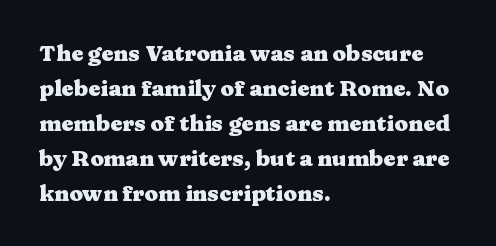
Horizontal bands of white between lines are of average thickness. The rendering keeps characters at their native spacing. Line beginnings align vertically; line endings do not. The font is running at its bold setting. No italicization has been applied; the sample stays upright.
